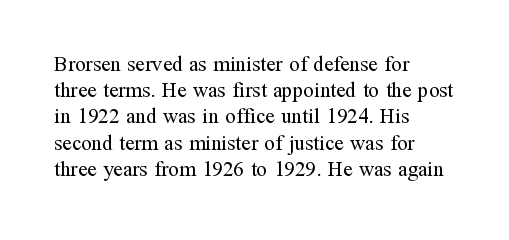
Q: Is the text bold? A: No.
Q: Is the text italic (slanted)? A: No, it is upright.
Q: Is the text underlined? A: No.
Q: How is the paragraph aligned? A: Left-aligned.
Q: Is the spacing between letters normal or unusually wide? A: Normal.
Q: Is the spacing between lines tight, normal or loose? A: Normal.
